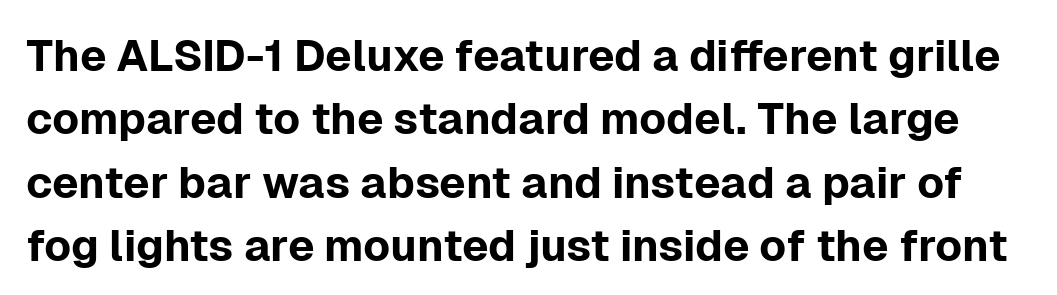
Between one letter and the next there's only the usual sliver of space. The string is rendered with underlining switched off. Italic: no, the glyphs are upright roman. Unlike a traditional serif, this face leaves its strokes unadorned. Successive baselines arrive at the customary interval.
